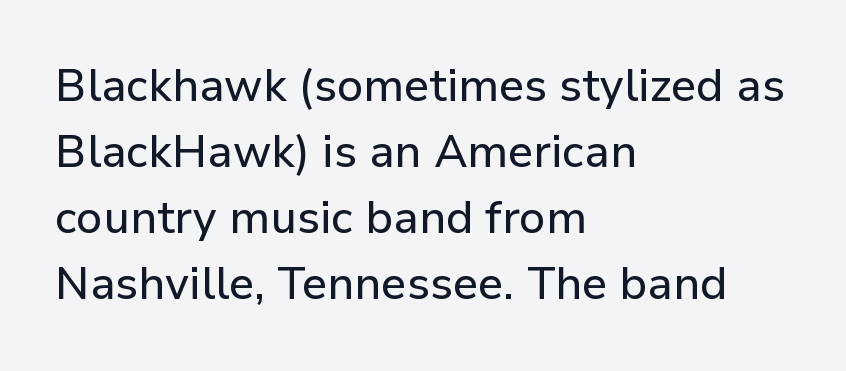
{"serif": "no", "italic": "no", "width": "normal", "stroke_contrast": "low", "x_height": "medium", "monospaced": "no", "underline": "no", "align": "left", "line_spacing": "normal", "line_spacing_ratio": 1.47, "letter_spacing": "normal", "letter_spacing_em": 0.0, "glyph_px": 45}
